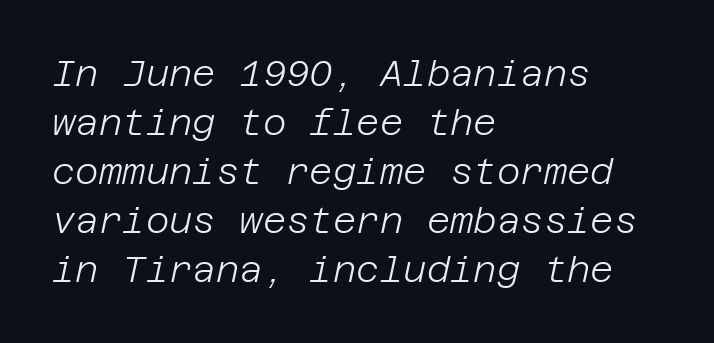
Q: Is the text bold? A: No.
Q: Is the text italic (slanted)? A: Yes, it leans right by about 12 degrees.
Q: Is the text underlined? A: No.
Q: How is the paragraph aligned? A: Left-aligned.
Q: Is the spacing between letters normal or unusually wide? A: Normal.
Q: Is the spacing between lines tight, normal or loose? A: Normal.
Q: Width (condensed, normal, or wide)? A: Normal.
Q: Stroke contrast? A: Low.
Q: x-height? A: Large.
